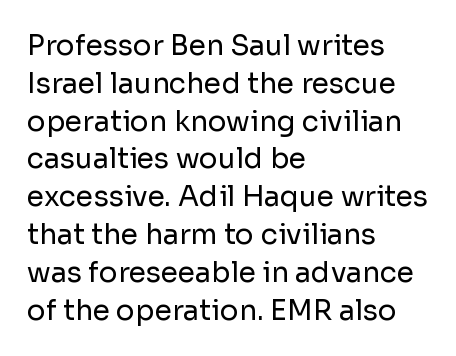
Q: Is the text bold? A: No.
Q: Is the text italic (slanted)? A: No, it is upright.
Q: Is the typeface a serif or a sans-serif typeface? A: Sans-serif.
Q: Is the text underlined? A: No.
Q: How is the paragraph aligned? A: Left-aligned.
Q: Is the spacing between letters normal or unusually wide? A: Normal.
Q: Is the spacing between lines tight, normal or loose? A: Normal.
Q: Width (condensed, normal, or wide)? A: Normal.
Q: Stroke contrast? A: Low.
Q: x-height? A: Medium.
Q: Monospaced? A: No.
